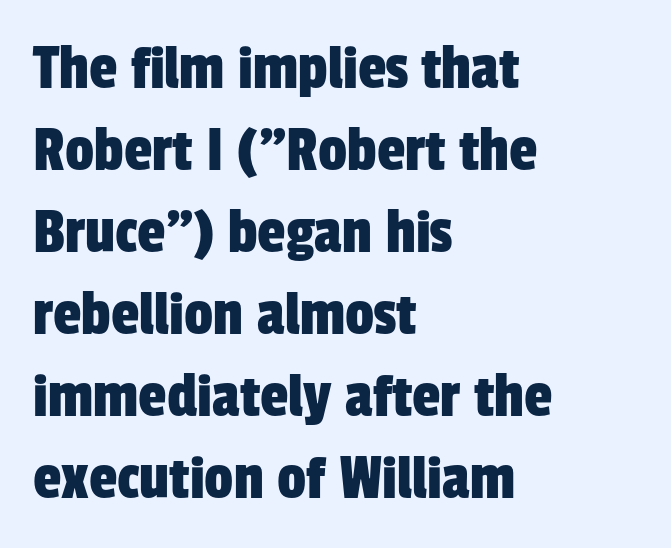
{"serif": "no", "width": "condensed", "stroke_contrast": "low", "x_height": "medium", "monospaced": "no", "underline": "no", "align": "left", "line_spacing": "normal", "line_spacing_ratio": 1.28, "letter_spacing": "normal", "letter_spacing_em": 0.0, "glyph_px": 64}
